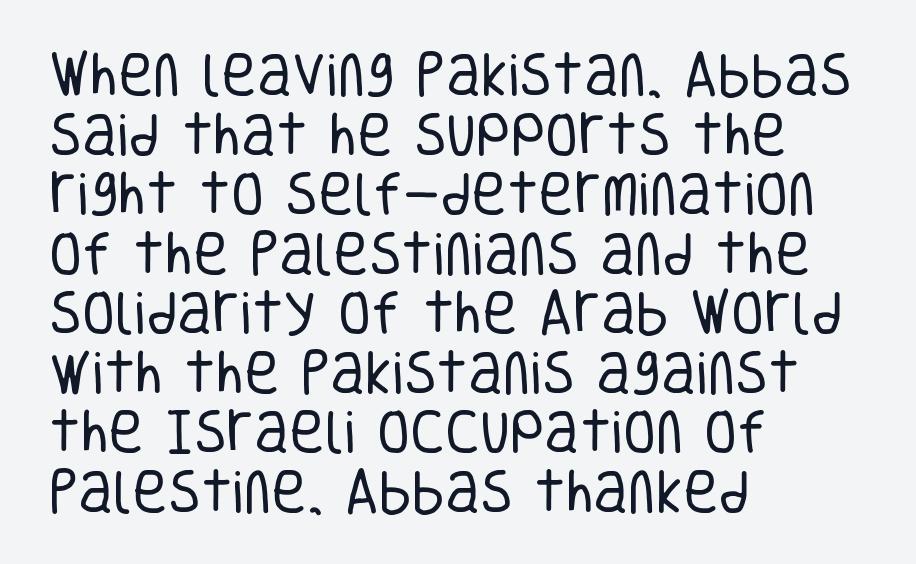
Q: Is the text bold? A: No.
Q: Is the text italic (slanted)? A: No, it is upright.
Q: Is the typeface a serif or a sans-serif typeface? A: Sans-serif.
Q: Is the text underlined? A: No.
Q: How is the paragraph aligned? A: Left-aligned.
Q: Is the spacing between letters normal or unusually wide? A: Normal.
Q: Width (condensed, normal, or wide)? A: Condensed.
Q: Stroke contrast? A: Low.
Q: x-height? A: Large.
Q: Monospaced? A: No.
